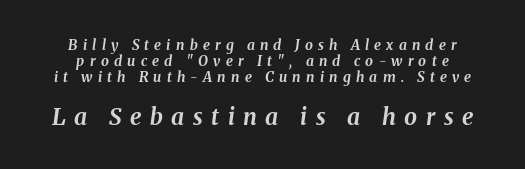
Q: Is the text bold? A: Yes.
Q: Is the text italic (slanted)? A: Yes, it leans right by about 8 degrees.
Q: Is the text underlined? A: No.
Q: Is the spacing between letters normal or unusually wide? A: Unusually wide.
Q: Is the spacing between lines tight, normal or loose? A: Tight.
Q: Which block of text is set in a larger size, the first (top) or the second (bottom)? A: The second (bottom) one.
